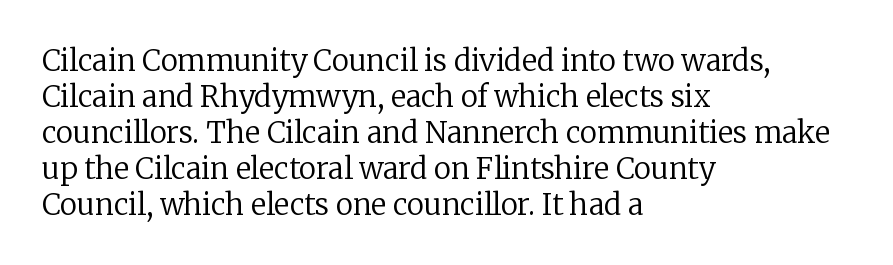
{"serif": "yes", "italic": "no", "bold": "no", "weight": "regular", "width": "normal", "stroke_contrast": "low", "x_height": "medium", "monospaced": "no", "underline": "no", "align": "left", "line_spacing_ratio": 1.24, "letter_spacing": "normal", "letter_spacing_em": 0.0, "glyph_px": 29}
